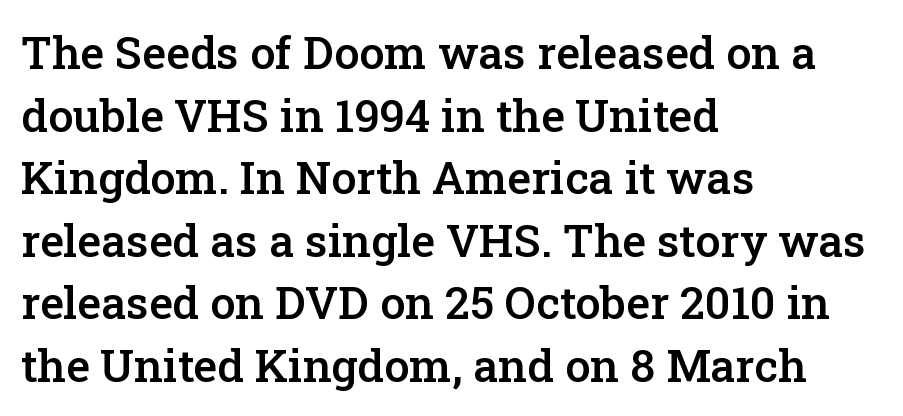
The image shows 45 px semibold serif type, upright; set left-aligned, normal line spacing (1.39x), normal letter spacing, not underlined; low stroke contrast and a medium x-height.
